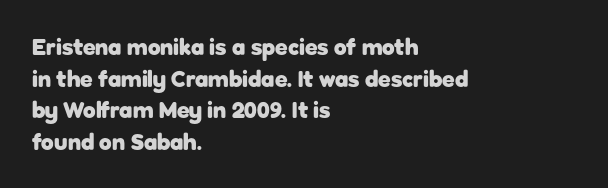
The image shows 23 px bold type, upright; set left-aligned, normal line spacing (1.37x), normal letter spacing, not underlined.
